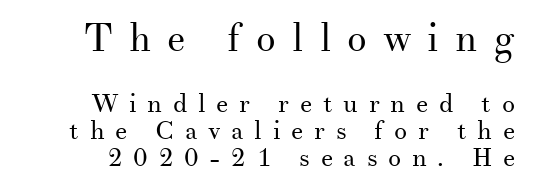
The image shows 39 px regular-weight serif type, upright; set tight line spacing (1.03x), unusually wide letter spacing (+0.41 em), not underlined; the first (top) block is 1.5x larger; medium stroke contrast and a small x-height.
